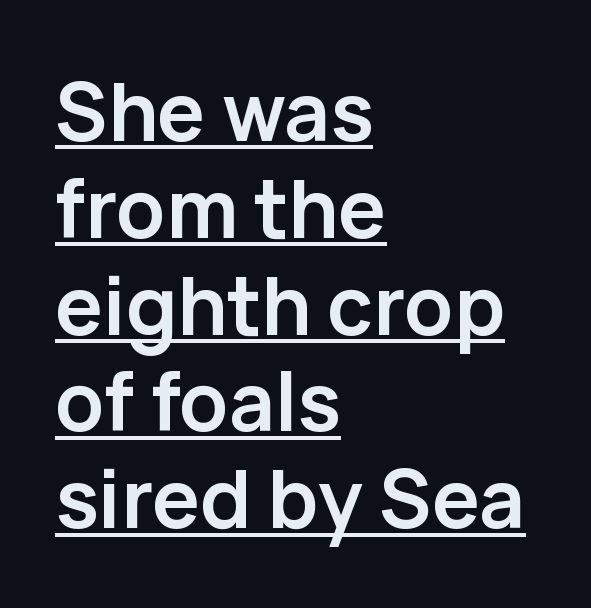
The image shows 80 px semibold sans-serif type, upright; set left-aligned, line spacing 1.21x, normal letter spacing, underlined; low stroke contrast and a medium x-height.
